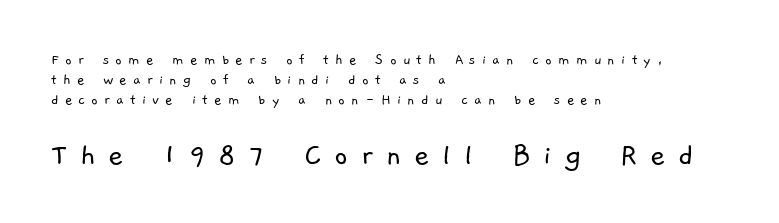
{"serif": "no", "bold": "no", "weight": "light", "width": "normal", "stroke_contrast": "low", "x_height": "medium", "monospaced": "no", "underline": "no", "align": "left", "line_spacing": "normal", "line_spacing_ratio": 1.26, "letter_spacing": "wide", "letter_spacing_em": 0.38, "larger_block": "second", "size_ratio": 2.06, "glyph_px": 33}
